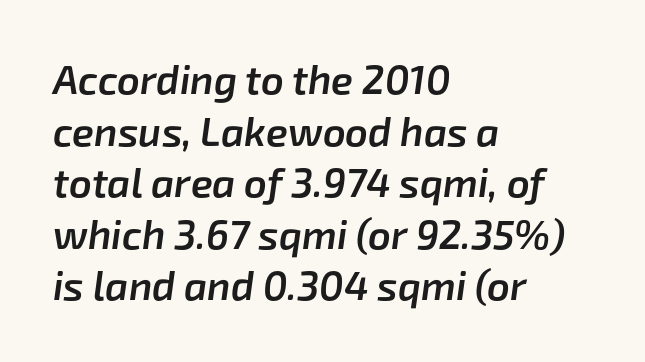
Q: Is the text bold? A: Semi-bold.
Q: Is the text italic (slanted)? A: Yes, it leans right by about 8 degrees.
Q: Is the text underlined? A: No.
Q: How is the paragraph aligned? A: Left-aligned.
Q: Is the spacing between letters normal or unusually wide? A: Normal.
Q: Is the spacing between lines tight, normal or loose? A: Normal.
Q: Width (condensed, normal, or wide)? A: Normal.
Q: Stroke contrast? A: Low.
Q: x-height? A: Medium.
Q: Monospaced? A: No.
